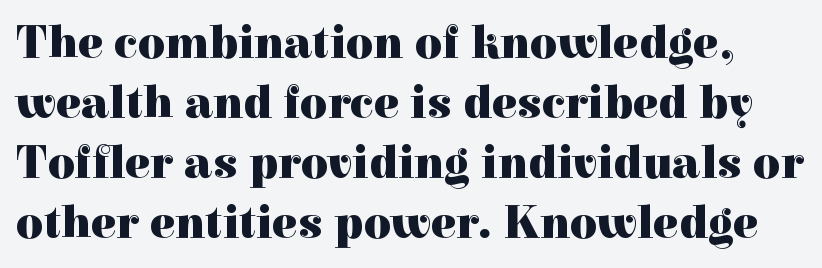
Here the designer chose a conventional face with non-uniform glyph widths. Descenders are the only things crossing below the line. The characters display serif detailing at their extremities. Does the leading feel generous? No, just average. How heavy is the stroke? Heavy — this is a bold.
